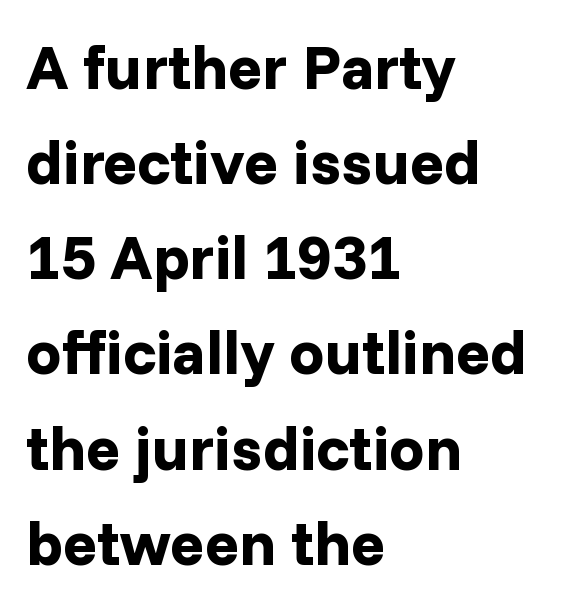
{"serif": "no", "italic": "no", "bold": "yes", "weight": "bold", "width": "normal", "stroke_contrast": "low", "x_height": "medium", "monospaced": "no", "underline": "no", "align": "left", "line_spacing": "normal", "line_spacing_ratio": 1.51, "letter_spacing": "normal", "letter_spacing_em": 0.0, "glyph_px": 63}
